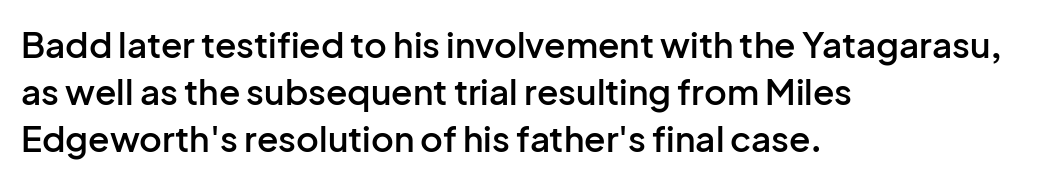
{"serif": "no", "italic": "no", "bold": "semi", "weight": "semibold", "width": "normal", "stroke_contrast": "low", "x_height": "medium", "monospaced": "no", "underline": "no", "align": "left", "line_spacing": "normal", "line_spacing_ratio": 1.34, "letter_spacing": "normal", "letter_spacing_em": 0.0, "glyph_px": 35}
